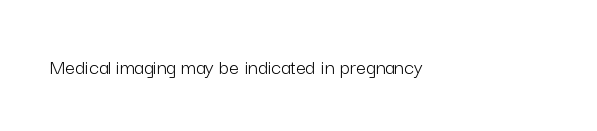
Q: Is the text bold? A: No.
Q: Is the text italic (slanted)? A: No, it is upright.
Q: Is the text underlined? A: No.
Q: How is the paragraph aligned? A: Left-aligned.
Q: Is the spacing between letters normal or unusually wide? A: Normal.
